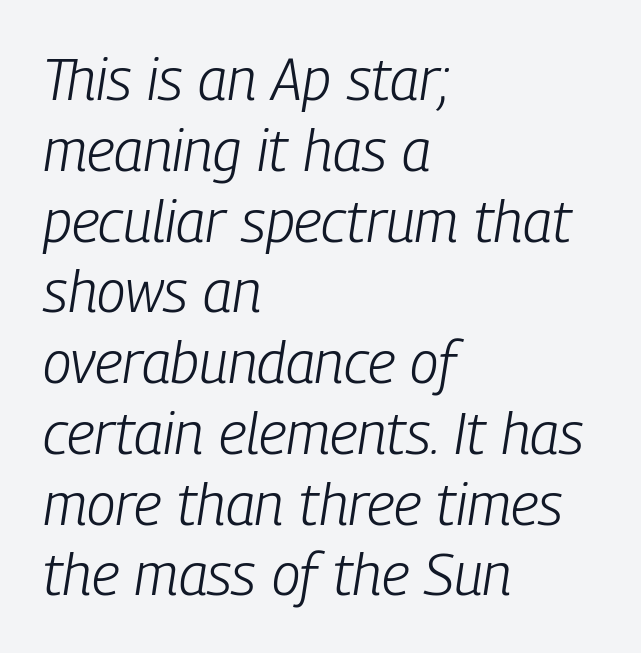
The characters are drawn with everyday or finer stroke widths. These lines are rendered in a variable-pitch font. Only glyphs here, with clear space below each row. Does extra space separate the letters? No, they use regular spacing.
